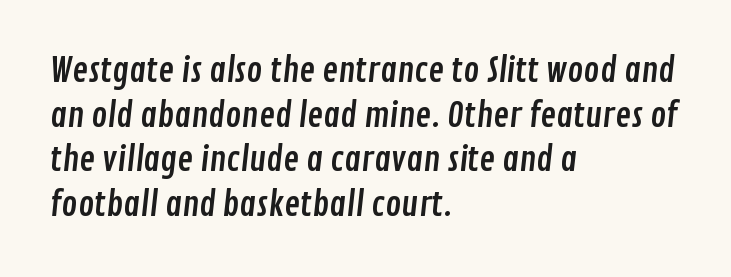
{"serif": "no", "width": "condensed", "stroke_contrast": "low", "x_height": "medium", "monospaced": "no", "underline": "no", "align": "left", "line_spacing": "normal", "line_spacing_ratio": 1.35, "letter_spacing": "normal", "letter_spacing_em": 0.0, "glyph_px": 33}
